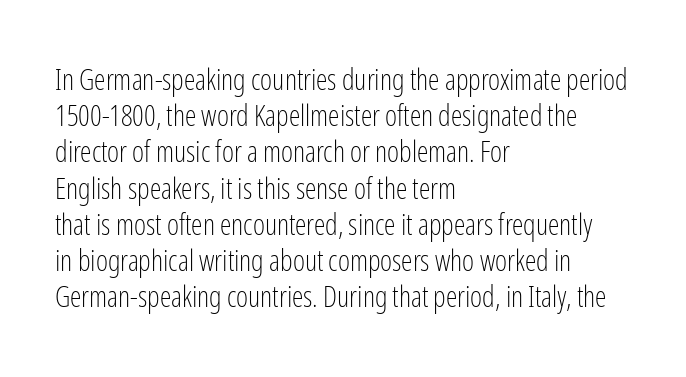
Spacing between characters is what you'd get straight out of the box. Varying glyph widths throughout — classic text-font behaviour. The space directly below the letters is spotless. Honestly, the row spacing looks completely unremarkable. Tall strokes in this sample are plumb rather than angled. Check where the strokes stop: nothing finishes them off — pure sans.
